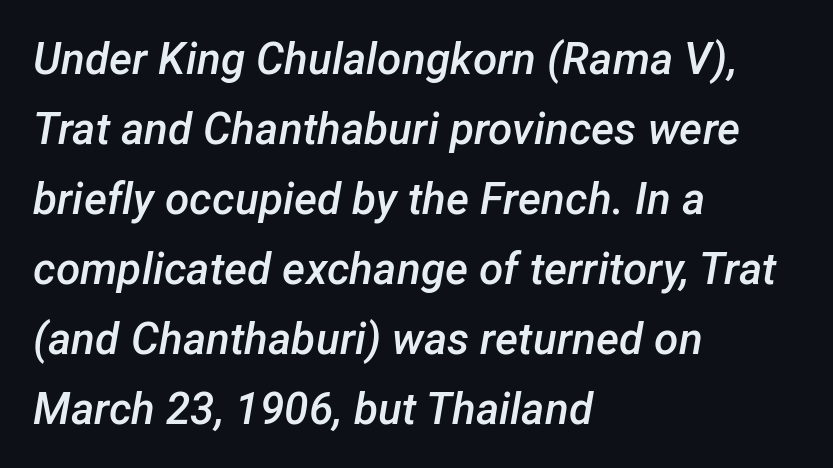
Nobody drew a line under any word here. Looking at the ascenders, they clearly lean. Students, note that the glyphs here touch the page at normal intervals. Every letter is mildly thick-stroked: semibold rather than bold. Each new line begins a customary step beneath the previous one.
